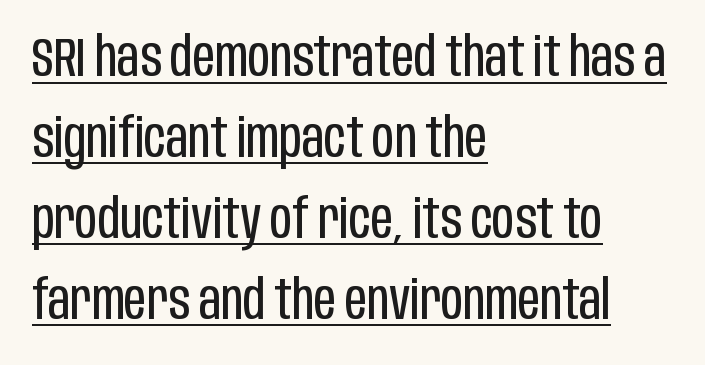
Q: Is the text bold? A: No.
Q: Is the text italic (slanted)? A: No, it is upright.
Q: Is the typeface a serif or a sans-serif typeface? A: Sans-serif.
Q: Is the text underlined? A: Yes.
Q: How is the paragraph aligned? A: Left-aligned.
Q: Is the spacing between letters normal or unusually wide? A: Normal.
Q: Is the spacing between lines tight, normal or loose? A: Normal.
Q: Width (condensed, normal, or wide)? A: Condensed.
Q: Stroke contrast? A: Low.
Q: x-height? A: Large.
Q: Monospaced? A: No.
